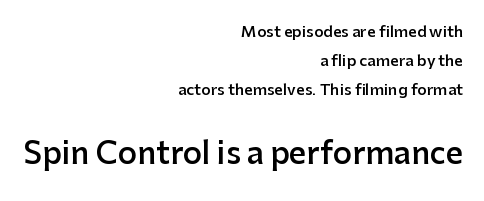
What stands out about the letter spacing? Nothing — it is the standard amount. Think of a printed novel: that variable character pitch is what you see here. These two chunks differ in scale, with the bottom chunk taking the larger measure. Stroke thickness is moderately raised; the sample reads as semibold. The letters stand upright; this is a roman face.
